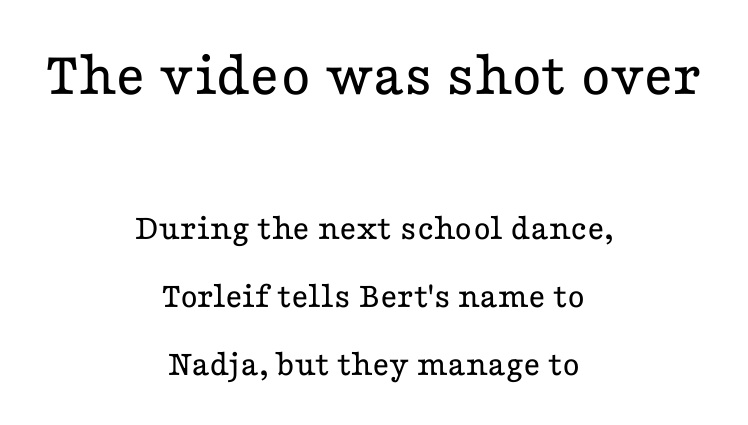
The image shows 64 px regular-weight, wide serif type, upright; set centered, line spacing 1.84x, normal letter spacing, not underlined; the first (top) block is 1.73x larger; low stroke contrast and a medium x-height.
